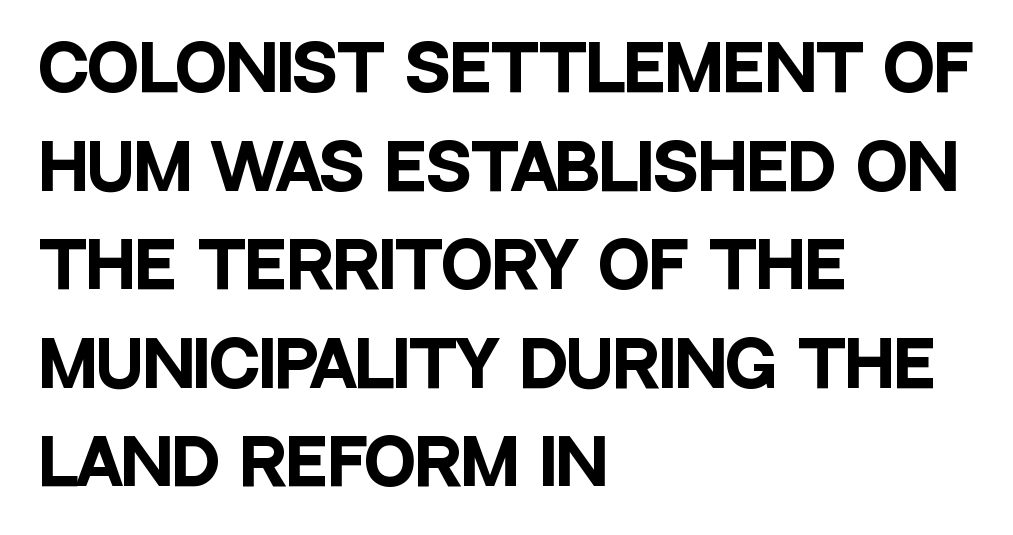
{"serif": "no", "italic": "no", "bold": "yes", "weight": "heavy", "width": "condensed", "stroke_contrast": "low", "x_height": "large", "monospaced": "no", "underline": "no", "align": "left", "line_spacing": "normal", "line_spacing_ratio": 1.59, "letter_spacing": "normal", "letter_spacing_em": 0.0, "glyph_px": 62}
